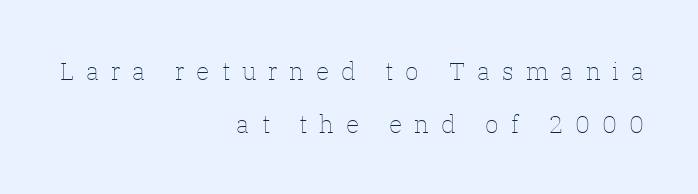
Q: Is the text bold? A: No.
Q: Is the text italic (slanted)? A: No, it is upright.
Q: Is the text underlined? A: No.
Q: How is the paragraph aligned? A: Right-aligned.
Q: Is the spacing between letters normal or unusually wide? A: Unusually wide.
Q: Is the spacing between lines tight, normal or loose? A: Loose.
